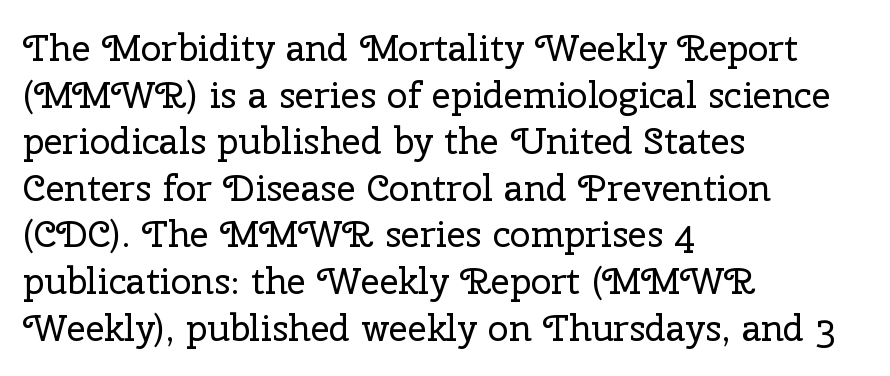
Descenders are the only things crossing below the line. Posture: upright roman. The rendering uses a moderate line-height, typical for paragraphs. Horizontal alignment here is leftward, the default for most running prose. Here the designer chose a conventional face with non-uniform glyph widths. Bold? No — there's no thickening of the strokes.
